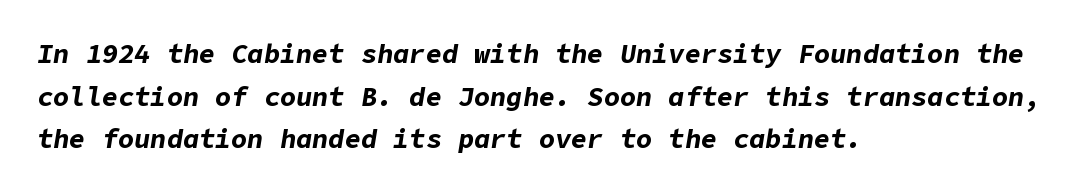
The image shows 27 px bold type, italic (leaning right); set left-aligned, normal line spacing (1.58x), normal letter spacing, not underlined.
